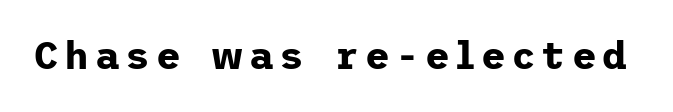
Typographic density is high because the face is bold. The type family on display is of the sans-serif kind. Upright lettering throughout. Words float on clear page, feet unadorned.
